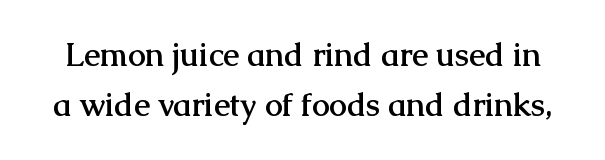
Posture: vertical. The rendering uses a bold face; every stroke is thick and dark. The passage shown has conventional tracking throughout. Stroke terminals: seriffed. These lines are rendered in a variable-pitch font. Words float on clear page, feet unadorned.
